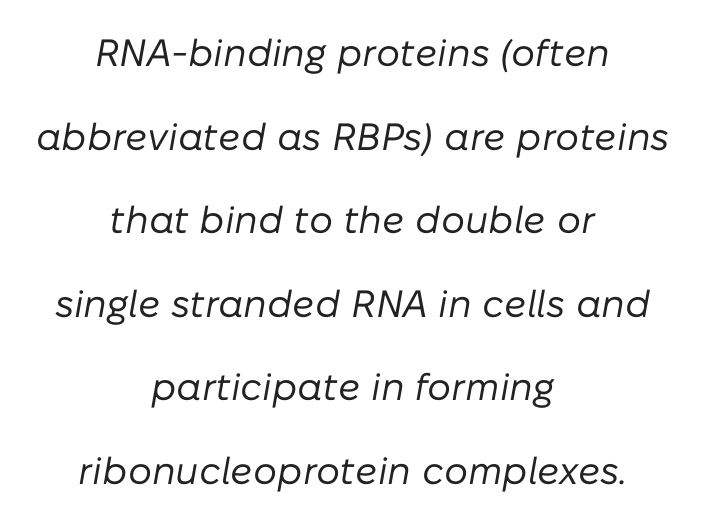
{"italic": "yes", "lean": "right", "slant_degrees": 10, "bold": "no", "weight": "regular", "width": "normal", "stroke_contrast": "low", "x_height": "medium", "monospaced": "no", "underline": "no", "align": "center", "line_spacing": "loose", "line_spacing_ratio": 2.2, "letter_spacing": "normal", "letter_spacing_em": 0.0, "glyph_px": 38}
